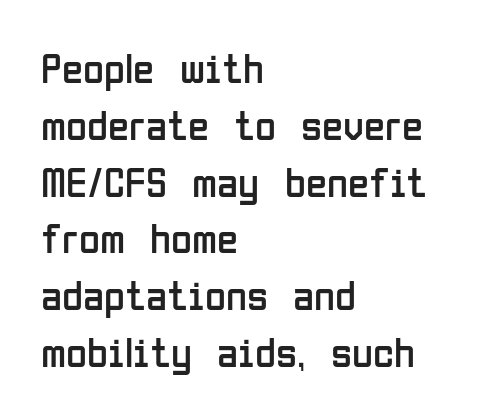
Q: Is the text bold? A: No.
Q: Is the text italic (slanted)? A: No, it is upright.
Q: Is the typeface a serif or a sans-serif typeface? A: Sans-serif.
Q: Is the text underlined? A: No.
Q: How is the paragraph aligned? A: Left-aligned.
Q: Is the spacing between letters normal or unusually wide? A: Normal.
Q: Is the spacing between lines tight, normal or loose? A: Normal.
Q: Width (condensed, normal, or wide)? A: Condensed.
Q: Stroke contrast? A: Low.
Q: x-height? A: Medium.
Q: Monospaced? A: No.
